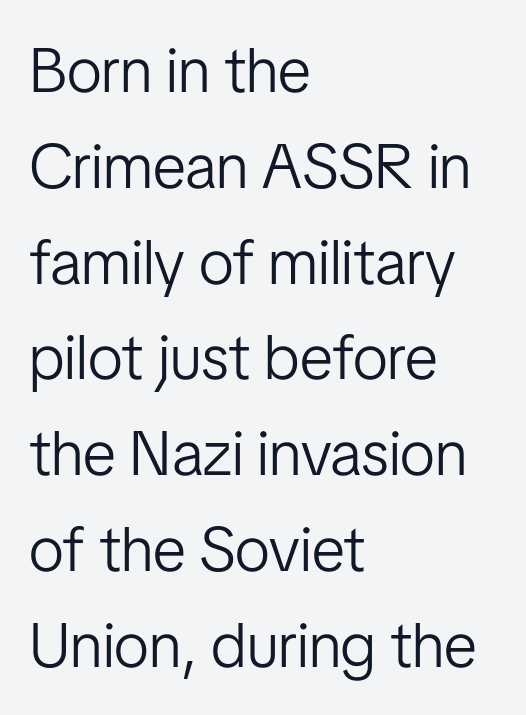
{"serif": "no", "italic": "no", "bold": "no", "weight": "light", "width": "condensed", "stroke_contrast": "low", "x_height": "medium", "monospaced": "no", "underline": "no", "align": "left", "line_spacing": "normal", "line_spacing_ratio": 1.52, "letter_spacing": "normal", "letter_spacing_em": 0.0, "glyph_px": 63}
